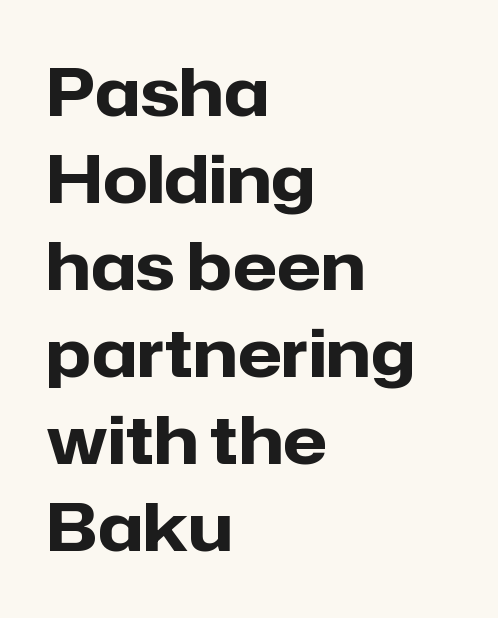
{"serif": "no", "italic": "no", "bold": "yes", "weight": "heavy", "width": "normal", "stroke_contrast": "low", "x_height": "medium", "monospaced": "no", "underline": "no", "align": "left", "line_spacing": "normal", "line_spacing_ratio": 1.34, "letter_spacing": "normal", "letter_spacing_em": 0.0, "glyph_px": 65}
